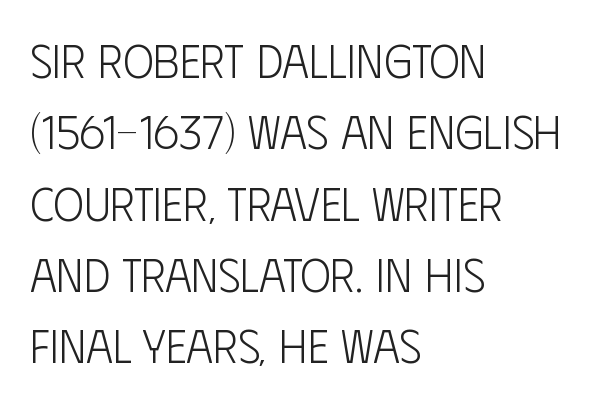
{"serif": "no", "italic": "no", "bold": "no", "weight": "light", "width": "condensed", "stroke_contrast": "low", "x_height": "large", "monospaced": "no", "underline": "no", "align": "left", "line_spacing": "normal", "line_spacing_ratio": 1.55, "letter_spacing": "normal", "letter_spacing_em": 0.0, "glyph_px": 46}
